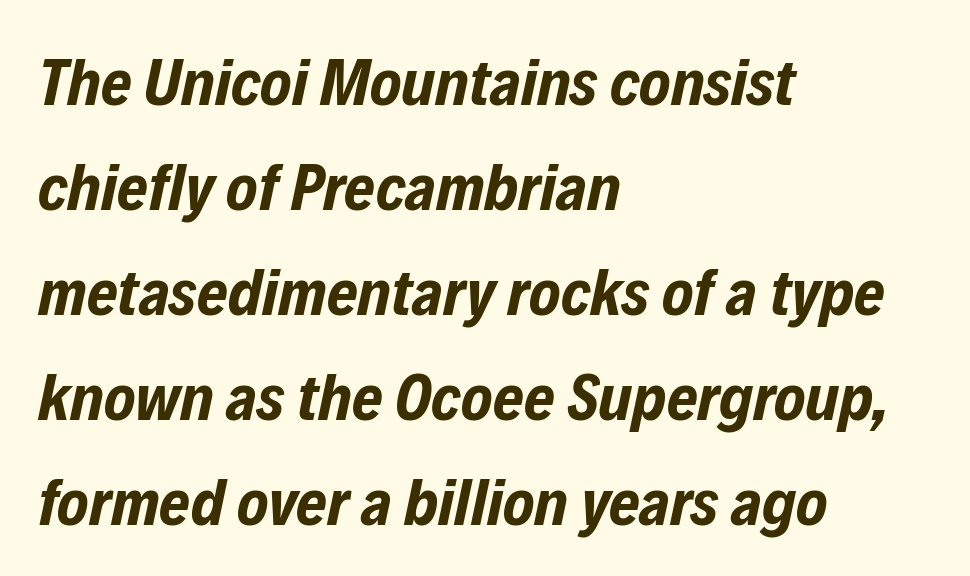
Observe the ordinary spacing: letters are neighbours, not strangers. This rendering features lettering with no underline. Caption: bold face, heavy strokes. The typesetter chose a ragged-right arrangement here. A normal amount of white space separates one row of letters from the next.
